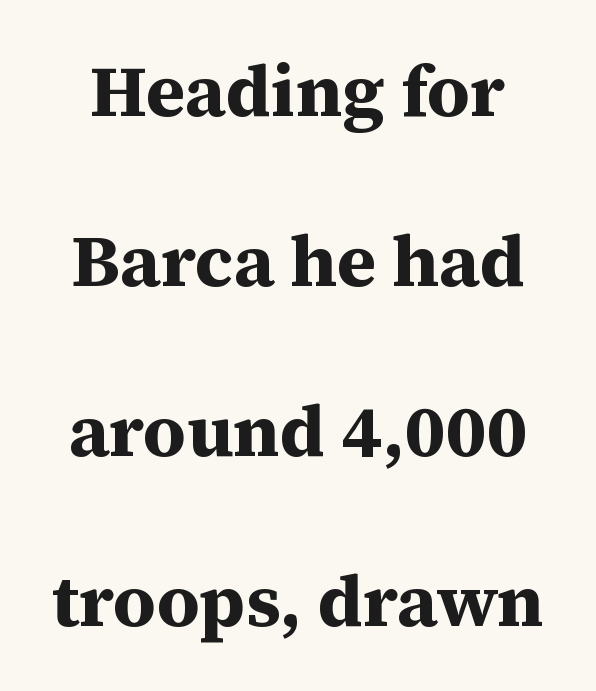
The characters display serif detailing at their extremities. You could not count columns in this text — the font is proportionally spaced. Ordinary non-slanted type is in use. These lines carry a lot of weight — the face is fully bold. What's the leading like? Stretched, with rows far apart.
